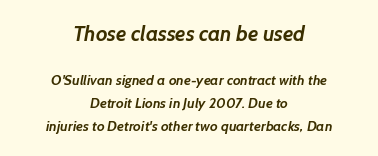
Q: Is the text bold? A: Yes.
Q: Is the text underlined? A: No.
Q: How is the paragraph aligned? A: Centered.
Q: Is the spacing between letters normal or unusually wide? A: Normal.
Q: Is the spacing between lines tight, normal or loose? A: Normal.
Q: Which block of text is set in a larger size, the first (top) or the second (bottom)? A: The first (top) one.
